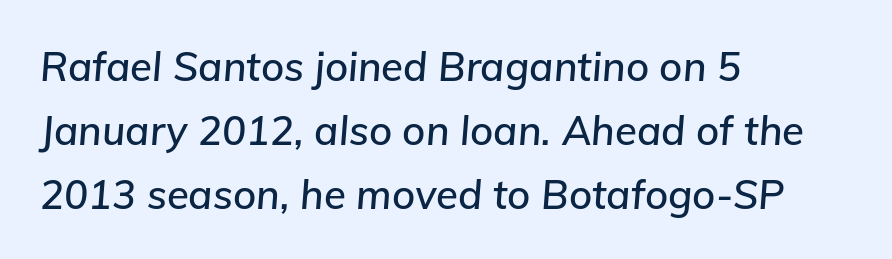
{"italic": "yes", "lean": "right", "slant_degrees": 5, "width": "normal", "stroke_contrast": "low", "x_height": "medium", "monospaced": "no", "underline": "no", "align": "left", "line_spacing": "normal", "line_spacing_ratio": 1.6, "letter_spacing": "normal", "letter_spacing_em": 0.0, "glyph_px": 40}
